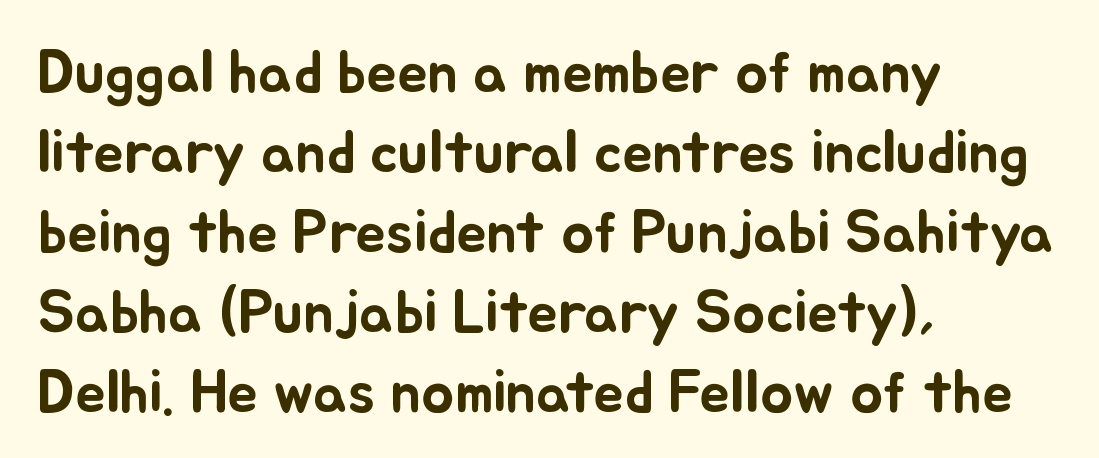
Regular leading. The rendering anchors every line to the left-hand side. The letters stand straight up with perfectly vertical stems. Bare-footed words on every line. The tracking reads as untouched default to a designer's eye.
